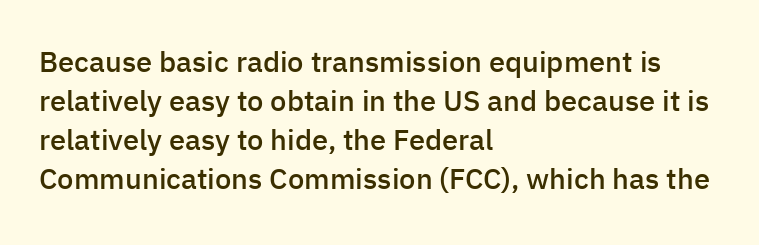
The image shows 29 px semibold sans-serif type, upright; set left-aligned, normal line spacing (1.35x), normal letter spacing, not underlined; low stroke contrast and a medium x-height.
